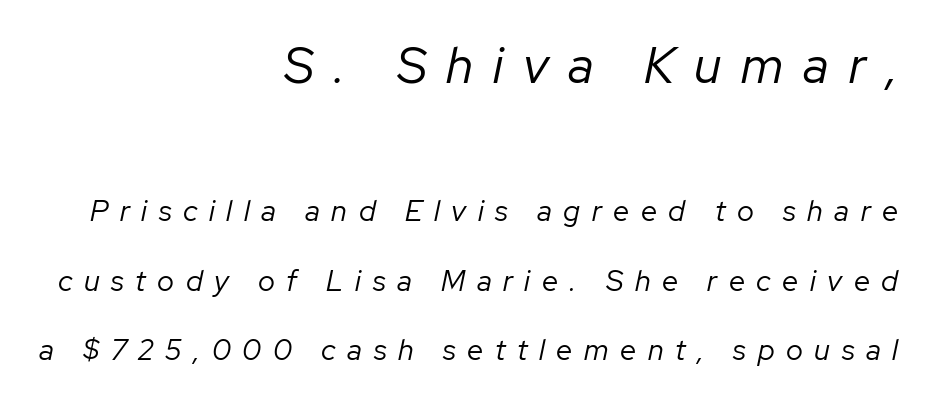
{"italic": "yes", "lean": "right", "slant_degrees": 12, "bold": "no", "weight": "regular", "width": "normal", "stroke_contrast": "low", "x_height": "medium", "monospaced": "no", "underline": "no", "align": "right", "line_spacing": "loose", "line_spacing_ratio": 2.39, "letter_spacing": "wide", "letter_spacing_em": 0.4, "larger_block": "first", "size_ratio": 1.72, "glyph_px": 50}
